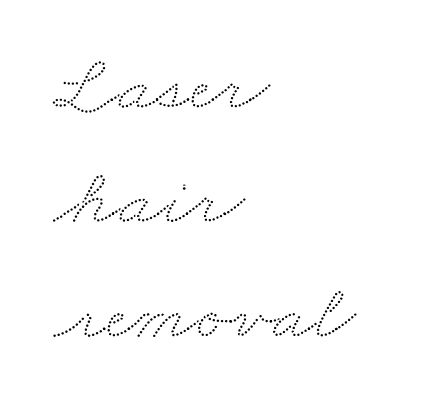
The image shows 80 px wide type; set left-aligned, normal line spacing (1.43x), normal letter spacing, not underlined; low stroke contrast and a small x-height.
